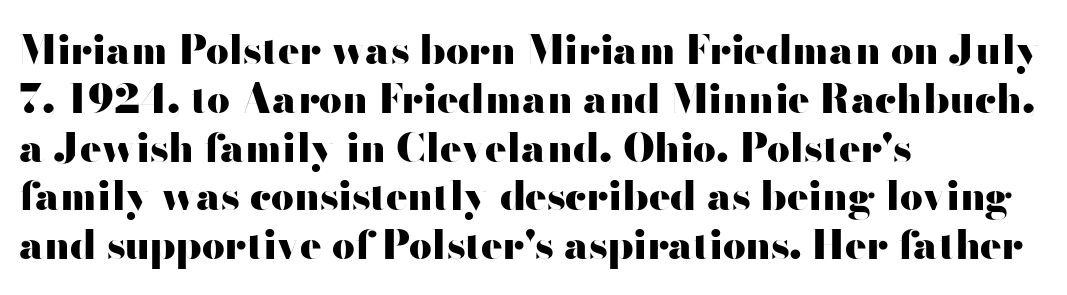
Q: Is the text bold? A: Yes.
Q: Is the text italic (slanted)? A: No, it is upright.
Q: Is the typeface a serif or a sans-serif typeface? A: Serif.
Q: Is the text underlined? A: No.
Q: How is the paragraph aligned? A: Left-aligned.
Q: Is the spacing between letters normal or unusually wide? A: Normal.
Q: Width (condensed, normal, or wide)? A: Wide.
Q: Stroke contrast? A: High.
Q: x-height? A: Small.
Q: Monospaced? A: No.
